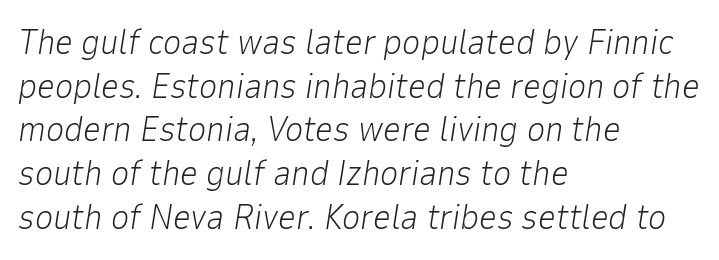
The image shows 35 px light type, italic (leaning right); set left-aligned, normal line spacing (1.25x), normal letter spacing, not underlined; low stroke contrast and a medium x-height.
